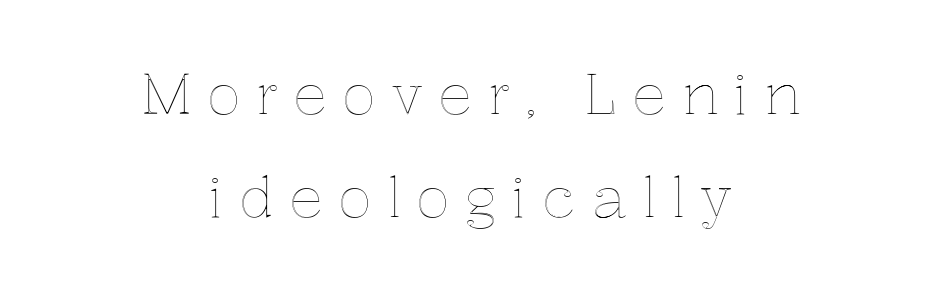
Q: Is the text italic (slanted)? A: No, it is upright.
Q: Is the text underlined? A: No.
Q: How is the paragraph aligned? A: Centered.
Q: Is the spacing between letters normal or unusually wide? A: Unusually wide.
Q: Width (condensed, normal, or wide)? A: Normal.
Q: x-height? A: Medium.
Q: Monospaced? A: No.
